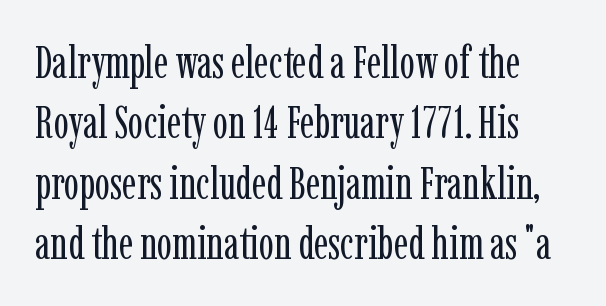
{"serif": "yes", "italic": "no", "bold": "no", "weight": "regular", "width": "condensed", "stroke_contrast": "low", "x_height": "medium", "monospaced": "no", "underline": "no", "line_spacing": "normal", "line_spacing_ratio": 1.34, "letter_spacing": "normal", "letter_spacing_em": 0.0, "glyph_px": 45}
